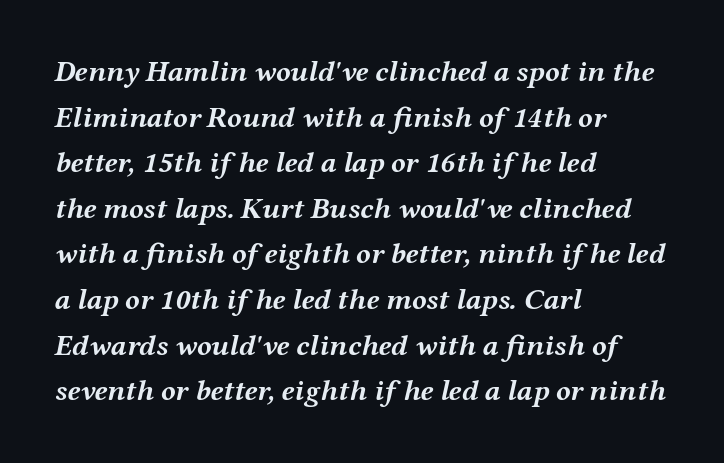
{"italic": "yes", "lean": "right", "slant_degrees": 12, "bold": "yes", "weight": "semibold", "width": "wide", "stroke_contrast": "medium", "x_height": "medium", "monospaced": "no", "underline": "no", "align": "left", "line_spacing": "normal", "line_spacing_ratio": 1.52, "letter_spacing": "normal", "letter_spacing_em": 0.0, "glyph_px": 30}
